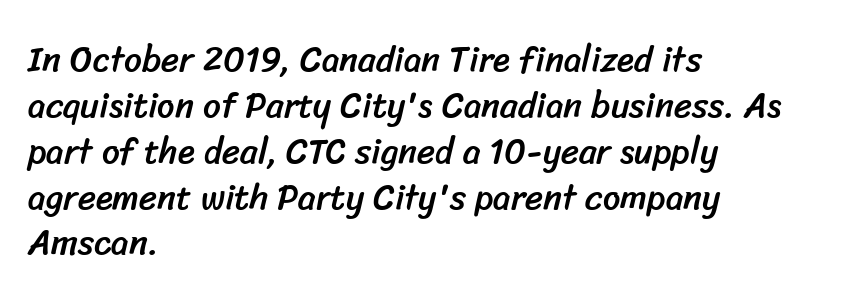
The lines sit at an ordinary, default distance from one another. The face used here is proportionally spaced, like ordinary book or web type. The rag falls on the right side of this text block. Is the letter spacing exaggerated? No — it looks like the ordinary default. A clean baseline with only descenders dipping below it.
